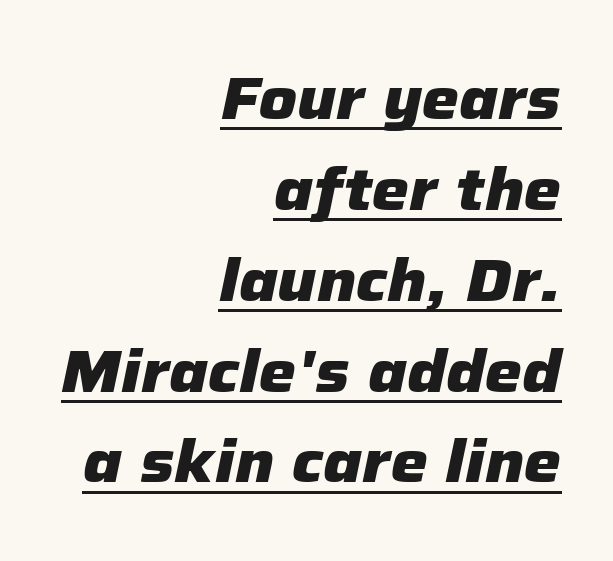
{"italic": "yes", "lean": "right", "slant_degrees": 12, "bold": "yes", "weight": "heavy", "width": "normal", "stroke_contrast": "low", "x_height": "medium", "monospaced": "no", "underline": "yes", "align": "right", "line_spacing": "normal", "line_spacing_ratio": 1.54, "letter_spacing": "normal", "letter_spacing_em": 0.0, "glyph_px": 59}
